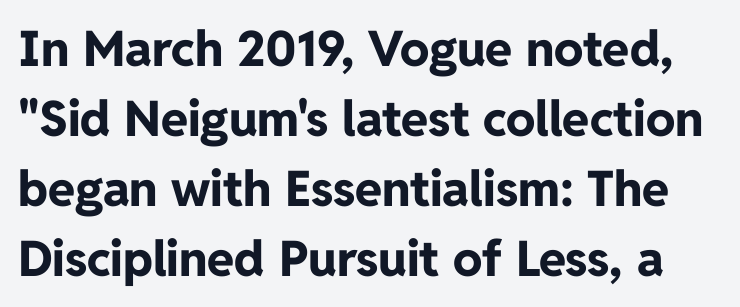
Short note: letters normally spaced. Typesetter's note: full bold, strokes at maximum text heaviness. Font category for this specimen: sans-serif. Character widths vary here, with narrow letters taking less room than wide ones. The baseline area is clear.
